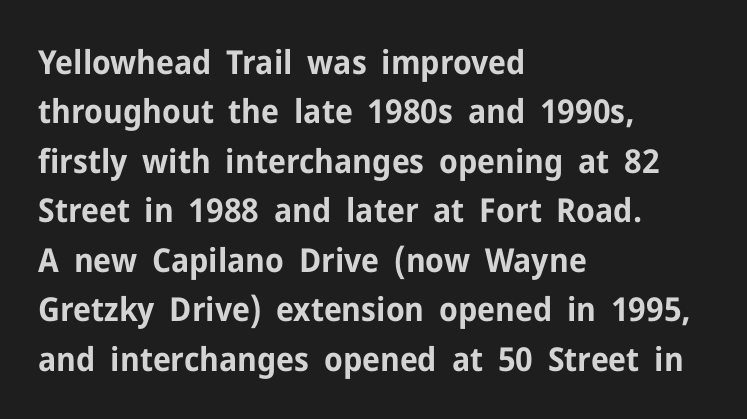
Q: Is the text bold? A: Yes.
Q: Is the text italic (slanted)? A: No, it is upright.
Q: Is the typeface a serif or a sans-serif typeface? A: Sans-serif.
Q: Is the text underlined? A: No.
Q: How is the paragraph aligned? A: Left-aligned.
Q: Is the spacing between letters normal or unusually wide? A: Normal.
Q: Is the spacing between lines tight, normal or loose? A: Normal.
Q: Width (condensed, normal, or wide)? A: Normal.
Q: Stroke contrast? A: Low.
Q: x-height? A: Medium.
Q: Monospaced? A: No.
